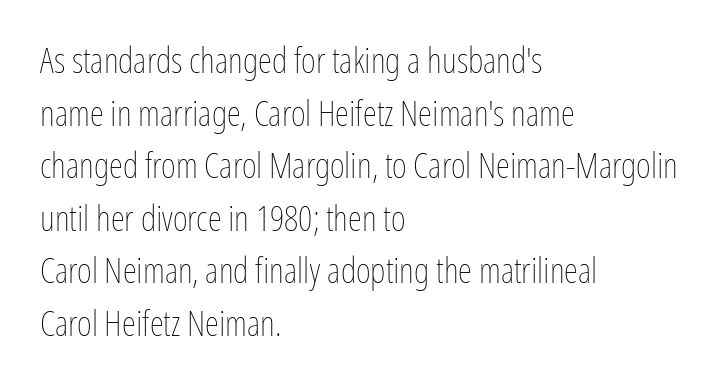
The image shows 36 px thin, condensed type, upright; set left-aligned, normal line spacing (1.46x), normal letter spacing, not underlined; low stroke contrast and a medium x-height.
